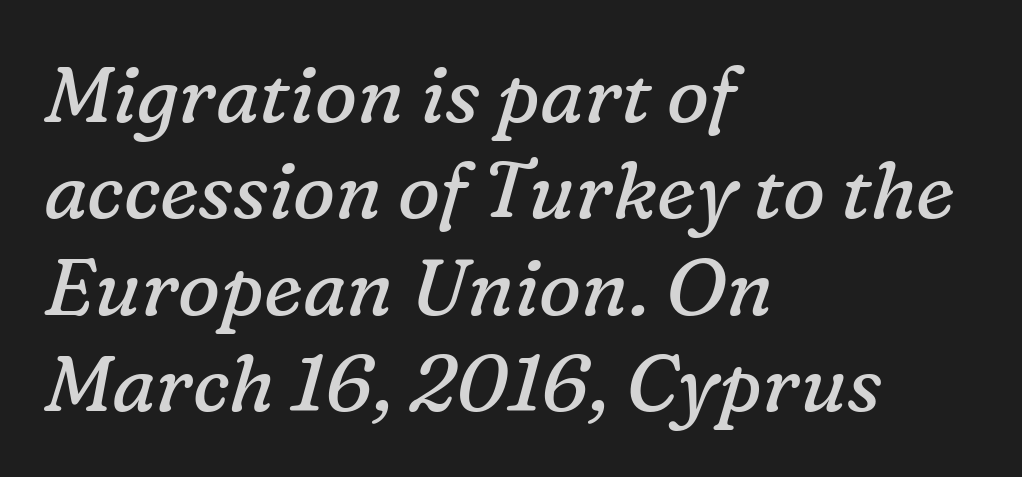
Q: Is the text bold? A: No.
Q: Is the text italic (slanted)? A: Yes, it leans right by about 16 degrees.
Q: Is the typeface a serif or a sans-serif typeface? A: Serif.
Q: Is the text underlined? A: No.
Q: How is the paragraph aligned? A: Left-aligned.
Q: Is the spacing between letters normal or unusually wide? A: Normal.
Q: Width (condensed, normal, or wide)? A: Normal.
Q: Stroke contrast? A: Low.
Q: x-height? A: Medium.
Q: Monospaced? A: No.
